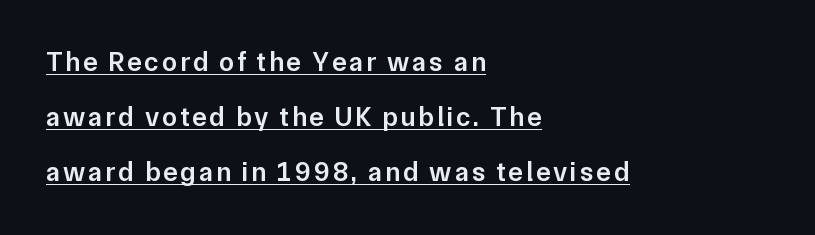
The image shows 27 px text type, upright; set left-aligned, loose line spacing (2.04x), underlined.
